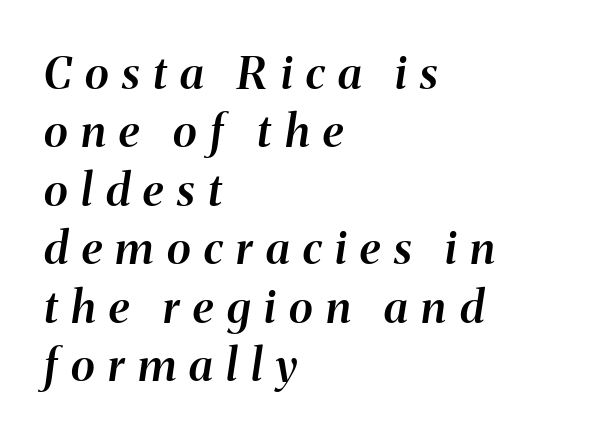
Q: Is the text bold? A: Semi-bold.
Q: Is the text italic (slanted)? A: Yes, it leans right by about 8 degrees.
Q: Is the text underlined? A: No.
Q: How is the paragraph aligned? A: Left-aligned.
Q: Is the spacing between letters normal or unusually wide? A: Unusually wide.
Q: Is the spacing between lines tight, normal or loose? A: Normal.
Q: Width (condensed, normal, or wide)? A: Normal.
Q: Stroke contrast? A: Medium.
Q: x-height? A: Medium.
Q: Monospaced? A: No.
